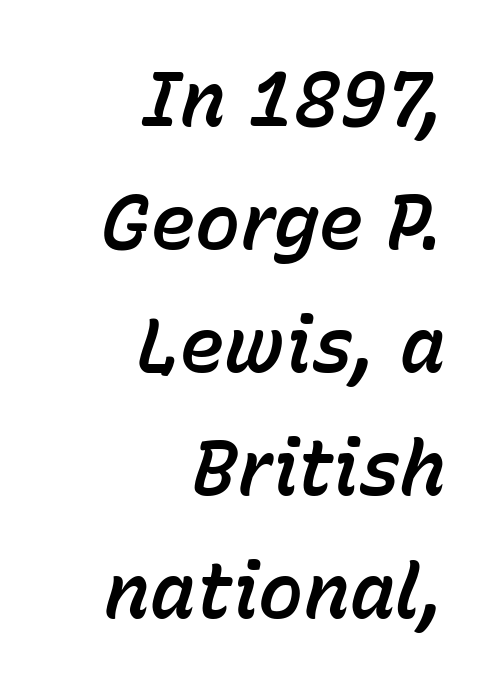
The foot of each line stays bare and open. The letters advance in unequal steps, a hallmark of proportional type. This sample is right-justified, so line beginnings fall wherever the words allow. Standard letterfit; no display-style spreading of the glyphs. Tall strokes in this sample are angled rather than plumb. Baseline-to-baseline distance is the conventional proportion of letter height.
